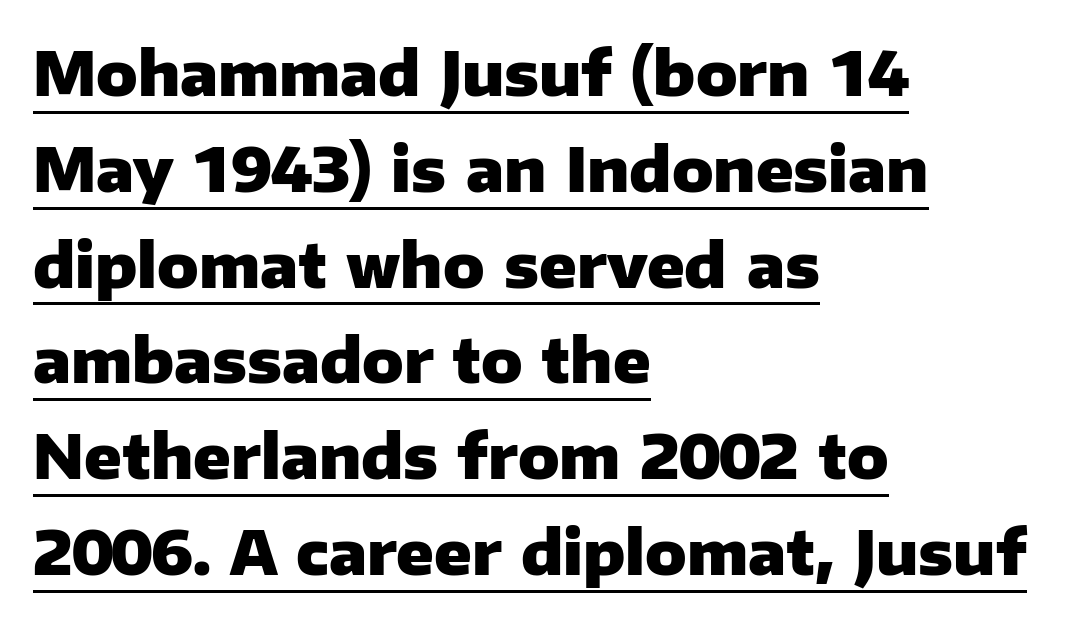
{"serif": "no", "italic": "no", "bold": "yes", "weight": "heavy", "width": "normal", "stroke_contrast": "low", "x_height": "medium", "monospaced": "no", "underline": "yes", "align": "left", "line_spacing": "normal", "line_spacing_ratio": 1.57, "letter_spacing": "normal", "letter_spacing_em": 0.0, "glyph_px": 61}
